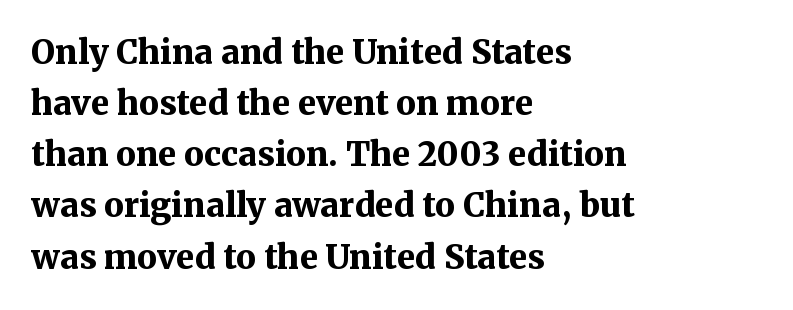
On the weight axis this lands at bold, roughly 700. A student would call this left alignment; a typographer would say flush left, rag right. The space between consecutive lines is moderate. Clear beneath every line of the passage.
